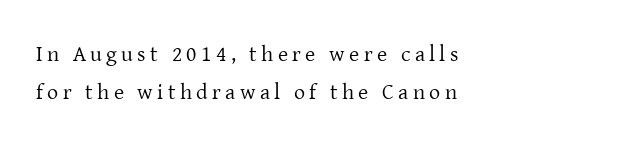
This sample is left-justified, so line endings fall wherever the words run out. Stroke mass is kept to a normal reading level or below. Descender tails drop into unmarked territory. Caption: expanded tracking, letters set apart.
